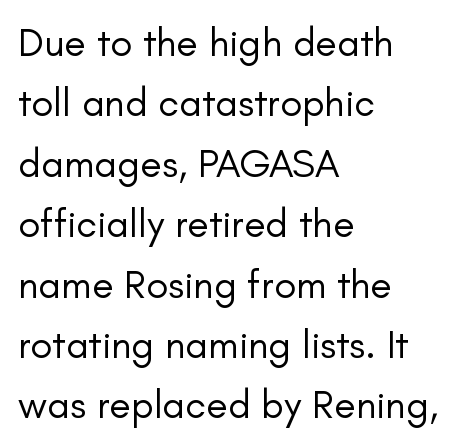
Q: Is the text bold? A: No.
Q: Is the text italic (slanted)? A: No, it is upright.
Q: Is the typeface a serif or a sans-serif typeface? A: Sans-serif.
Q: Is the text underlined? A: No.
Q: How is the paragraph aligned? A: Left-aligned.
Q: Is the spacing between letters normal or unusually wide? A: Normal.
Q: Is the spacing between lines tight, normal or loose? A: Normal.
Q: Width (condensed, normal, or wide)? A: Normal.
Q: Stroke contrast? A: Low.
Q: x-height? A: Small.
Q: Monospaced? A: No.
